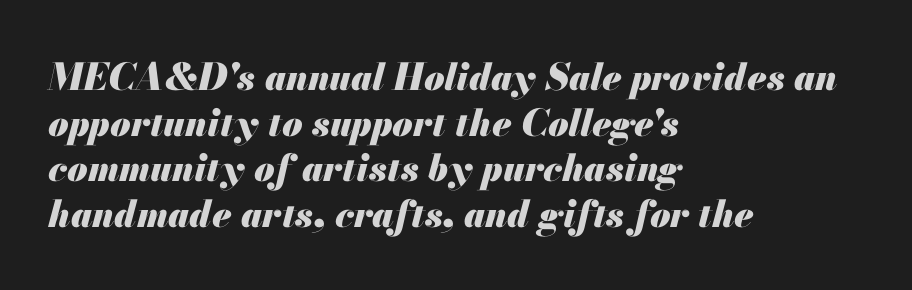
The image shows 37 px heavy type, italic (leaning right); set left-aligned, line spacing 1.23x, normal letter spacing, not underlined; medium stroke contrast and a small x-height.
